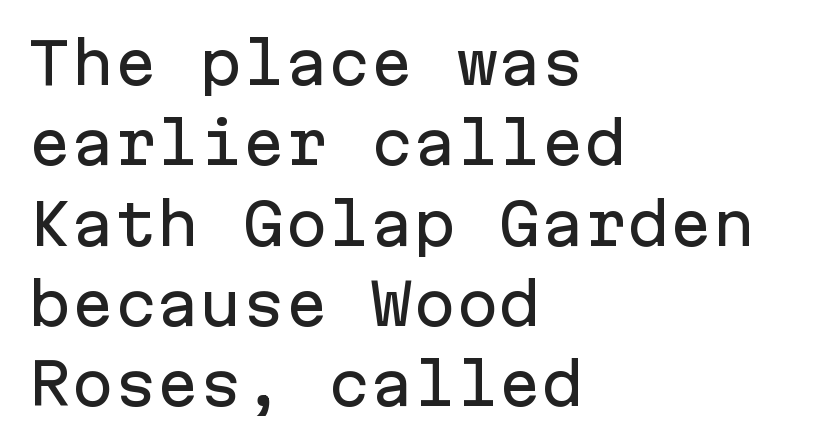
The image shows 57 px sans-serif type, upright, monospaced; set left-aligned, normal line spacing (1.41x), normal letter spacing, not underlined; low stroke contrast and a medium x-height.
